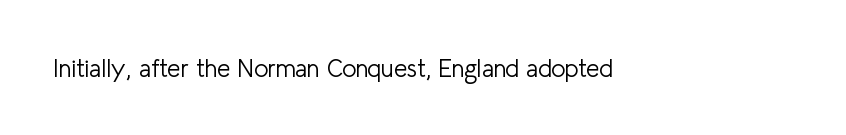
{"italic": "no", "bold": "no", "underline": "no", "letter_spacing": "normal", "letter_spacing_em": 0.0, "glyph_px": 24}
